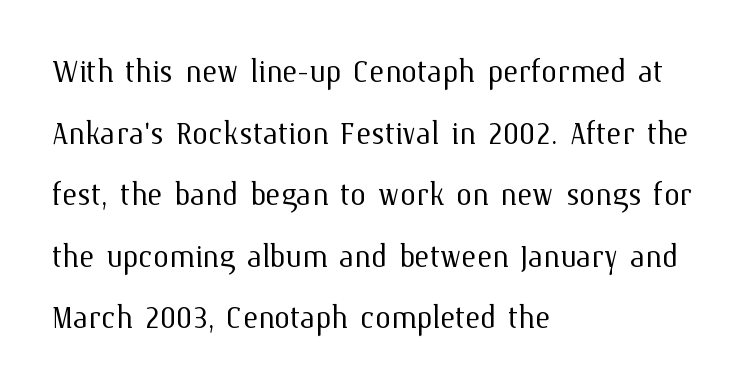
{"italic": "no", "bold": "no", "weight": "light", "width": "normal", "stroke_contrast": "medium", "x_height": "medium", "monospaced": "no", "underline": "no", "align": "left", "line_spacing": "normal", "line_spacing_ratio": 1.54, "letter_spacing": "normal", "letter_spacing_em": 0.0, "glyph_px": 40}
